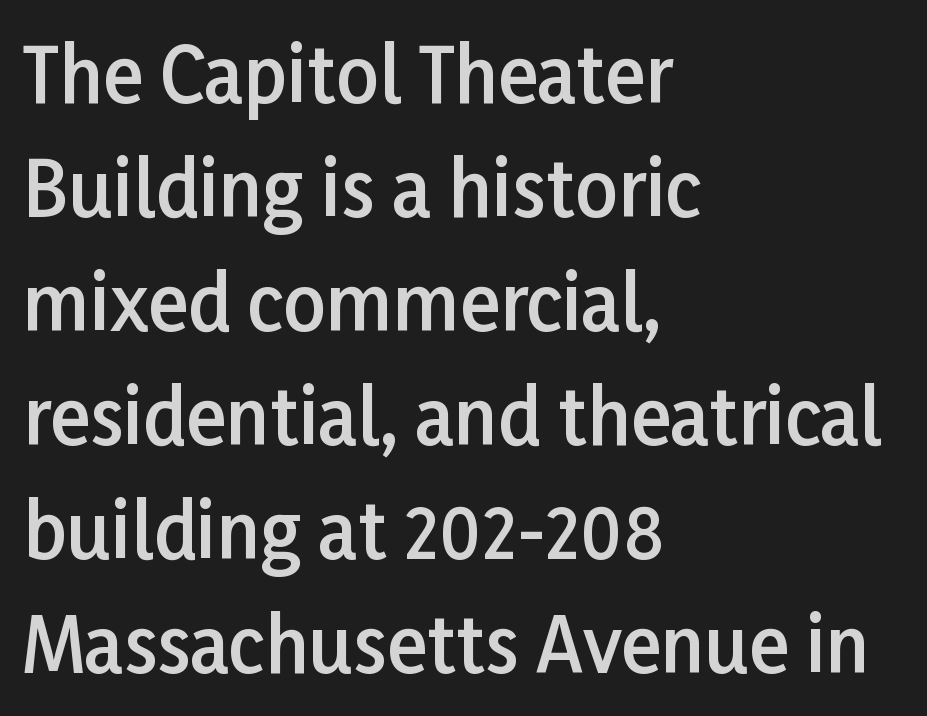
The image shows 75 px semibold sans-serif type, upright; set left-aligned, normal line spacing (1.52x), normal letter spacing, not underlined; low stroke contrast and a medium x-height.
